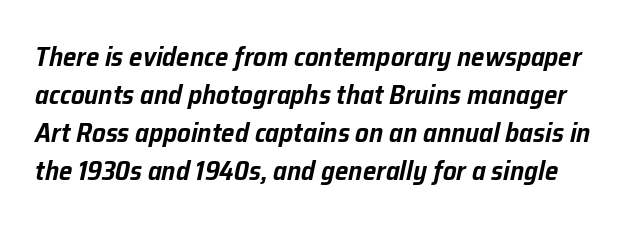
{"italic": "yes", "lean": "right", "slant_degrees": 12, "underline": "no", "line_spacing": "normal", "line_spacing_ratio": 1.41, "letter_spacing": "normal", "letter_spacing_em": 0.0, "glyph_px": 27}
